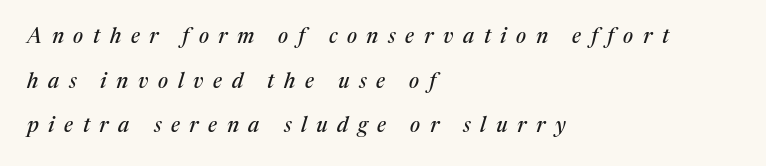
The image shows 21 px text type, italic (leaning right); set left-aligned, loose line spacing (2.12x), unusually wide letter spacing (+0.46 em), not underlined.
